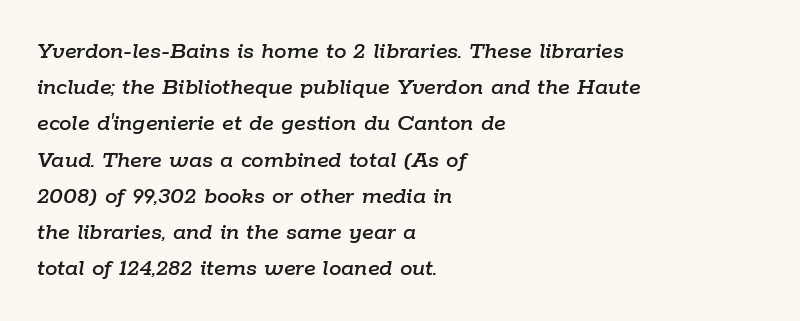
Rule under the text: the space is simply empty. A typesetter would call this zero additional tracking. All the whitespace from short lines collects on the right. Whoever set this chose a conventional vertical rhythm. The passage shown leans; its letterforms are oblique.
